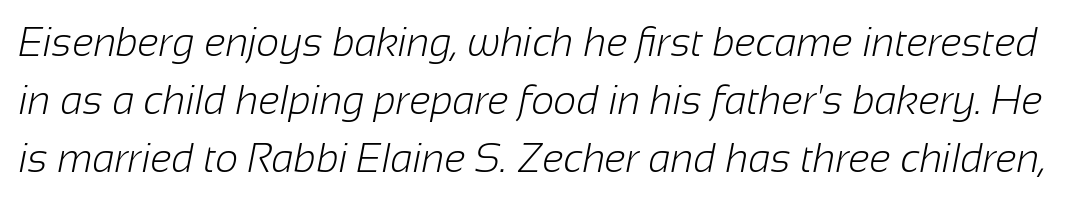
Q: Is the text bold? A: No.
Q: Is the typeface a serif or a sans-serif typeface? A: Sans-serif.
Q: Is the text underlined? A: No.
Q: Is the spacing between letters normal or unusually wide? A: Normal.
Q: Is the spacing between lines tight, normal or loose? A: Normal.
Q: Width (condensed, normal, or wide)? A: Normal.
Q: Stroke contrast? A: Low.
Q: x-height? A: Medium.
Q: Monospaced? A: No.
